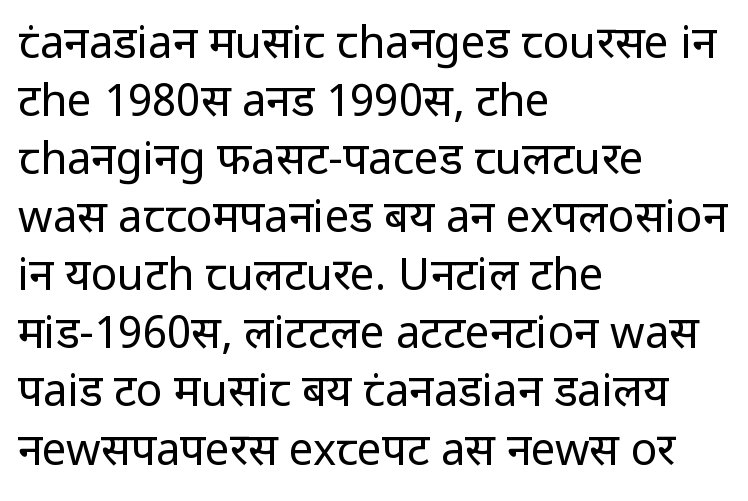
Italic: no, the glyphs are upright roman. Vertical stems look standard width or narrower in stroke. Regular leading. This rendering uses left alignment, leaving the right contour irregular. In terms of letterform style, serifs are entirely absent. Plain, unruled lines of type.
